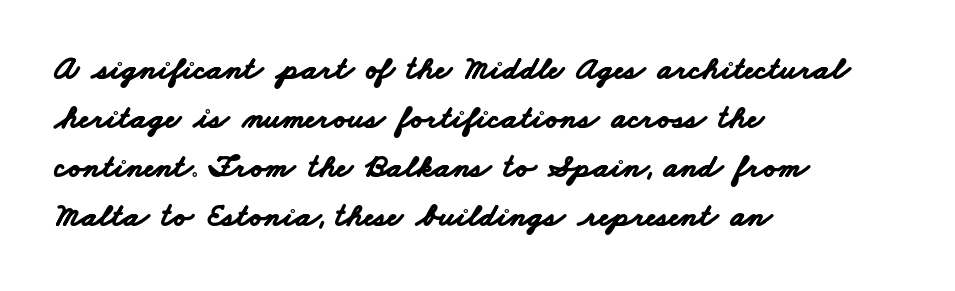
Q: Is the text bold? A: Yes.
Q: Is the typeface a serif or a sans-serif typeface? A: Sans-serif.
Q: Is the text underlined? A: No.
Q: How is the paragraph aligned? A: Left-aligned.
Q: Is the spacing between letters normal or unusually wide? A: Normal.
Q: Is the spacing between lines tight, normal or loose? A: Normal.
Q: Width (condensed, normal, or wide)? A: Wide.
Q: Stroke contrast? A: Low.
Q: x-height? A: Small.
Q: Monospaced? A: No.
